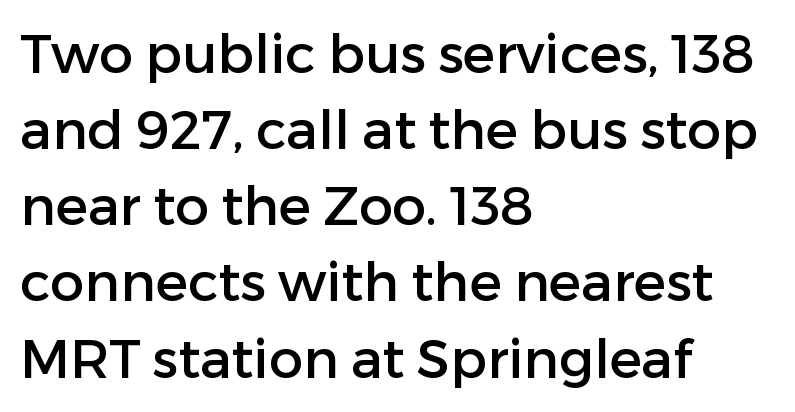
Q: Is the text italic (slanted)? A: No, it is upright.
Q: Is the typeface a serif or a sans-serif typeface? A: Sans-serif.
Q: Is the text underlined? A: No.
Q: How is the paragraph aligned? A: Left-aligned.
Q: Is the spacing between letters normal or unusually wide? A: Normal.
Q: Is the spacing between lines tight, normal or loose? A: Normal.
Q: Width (condensed, normal, or wide)? A: Normal.
Q: Stroke contrast? A: Low.
Q: x-height? A: Medium.
Q: Monospaced? A: No.
